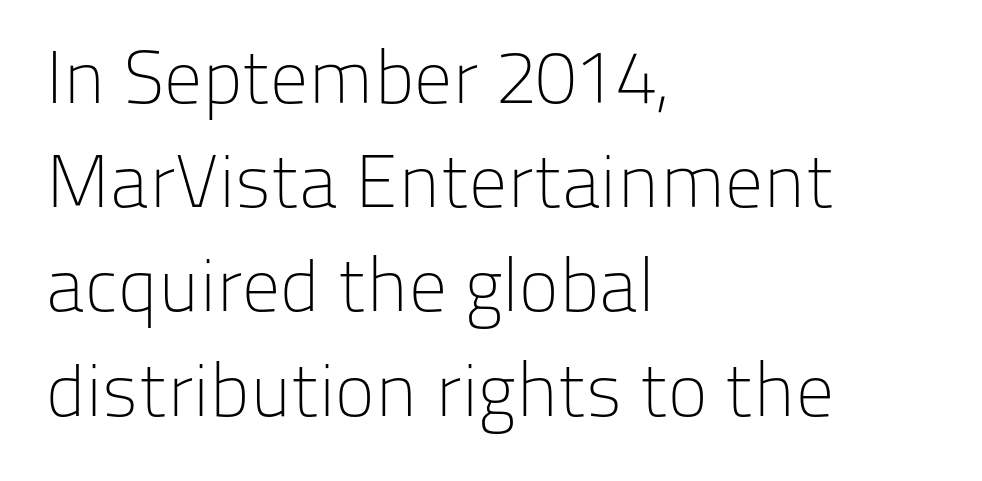
Horizontal bands of white between lines are of average thickness. Has an underline been added? It has not. You could call the tracking neutral — neither tight nor loose. Horizontally, the lines are justified to the leading edge only. Is there any slant? The stems are plumb. Weight: not bold — regular or lighter.
